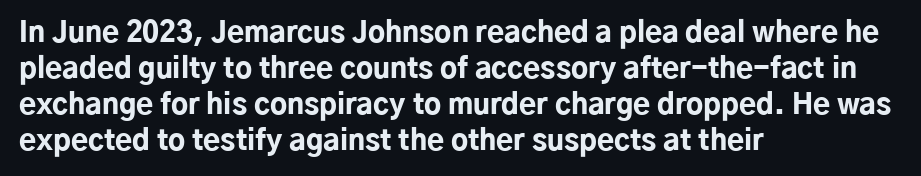
Q: Is the text bold? A: Yes.
Q: Is the text italic (slanted)? A: No, it is upright.
Q: Is the typeface a serif or a sans-serif typeface? A: Sans-serif.
Q: Is the text underlined? A: No.
Q: How is the paragraph aligned? A: Left-aligned.
Q: Is the spacing between letters normal or unusually wide? A: Normal.
Q: Is the spacing between lines tight, normal or loose? A: Normal.
Q: Width (condensed, normal, or wide)? A: Normal.
Q: Stroke contrast? A: Low.
Q: x-height? A: Medium.
Q: Monospaced? A: No.
